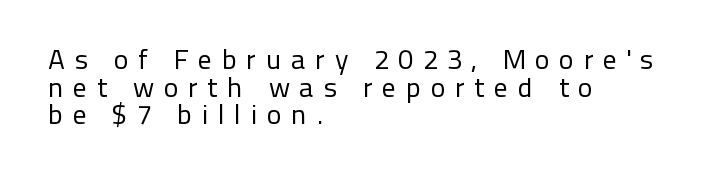
Q: Is the text bold? A: No.
Q: Is the text italic (slanted)? A: No, it is upright.
Q: Is the typeface a serif or a sans-serif typeface? A: Sans-serif.
Q: Is the text underlined? A: No.
Q: How is the paragraph aligned? A: Left-aligned.
Q: Is the spacing between letters normal or unusually wide? A: Unusually wide.
Q: Is the spacing between lines tight, normal or loose? A: Tight.
Q: Width (condensed, normal, or wide)? A: Normal.
Q: Stroke contrast? A: Low.
Q: x-height? A: Medium.
Q: Monospaced? A: No.
